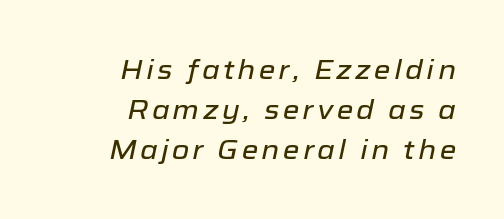
The image shows 27 px text type, italic (leaning right); set right-aligned, normal line spacing (1.48x), not underlined.
